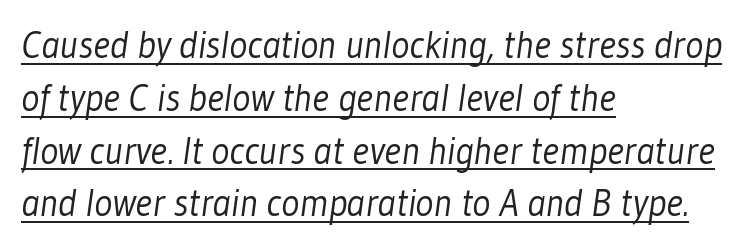
The image shows 38 px light, condensed sans-serif type; set left-aligned, normal line spacing (1.39x), normal letter spacing, underlined; low stroke contrast and a medium x-height.
